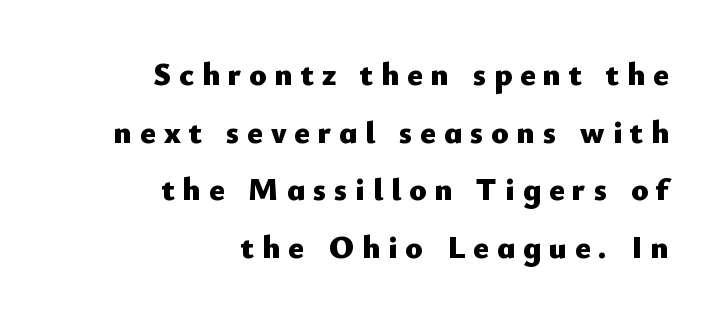
As a designer I'd log this as weight 700, bold. This sample uses a sans-serif face. Varying glyph widths throughout — classic text-font behaviour. Here the glyphs are tracked loosely, breaking word shapes into spaced letters. The letters stand upright; this is a roman face.
